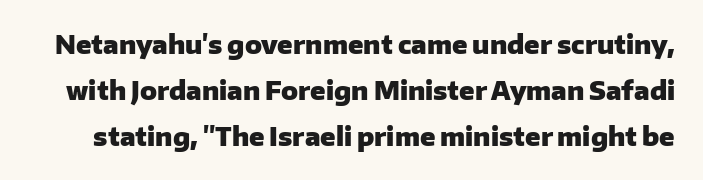
The image shows 25 px bold type, upright; set line spacing 1.84x, normal letter spacing, not underlined.
